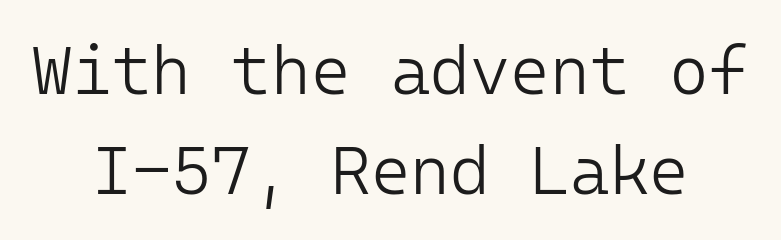
The type family on display is of the sans-serif kind. Tracking here is standard; glyphs follow each other at the usual distance. The leading is moderate, giving the passage an even texture. Quick note: not italic, upright. Is this a heavy cut? Hardly; it is regular or lighter. Plain, unruled lines of type.
